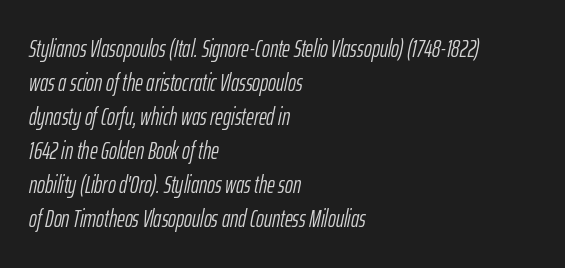
These lines stack with their left ends in a neat column. Default kerning and tracking; the words read as compact shapes. The space between consecutive lines is moderate. Underline: absent. The passage shown is not bold in any degree. Rendered with sloped, italic letterforms.
